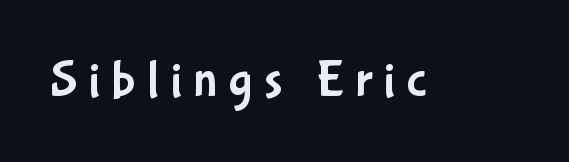
The image shows 52 px condensed sans-serif type, upright; set unusually wide letter spacing (+0.22 em), not underlined; low stroke contrast and a medium x-height.
